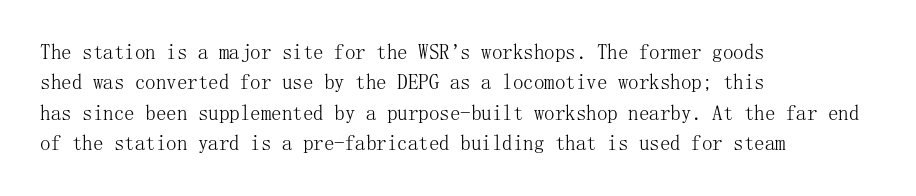
Q: Is the text bold? A: No.
Q: Is the text italic (slanted)? A: No, it is upright.
Q: Is the text underlined? A: No.
Q: How is the paragraph aligned? A: Left-aligned.
Q: Is the spacing between letters normal or unusually wide? A: Normal.
Q: Is the spacing between lines tight, normal or loose? A: Normal.
